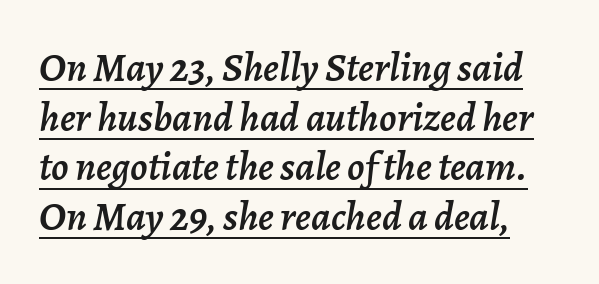
The image shows 41 px text type, italic (leaning right); set line spacing 1.21x, normal letter spacing, underlined; low stroke contrast and a medium x-height.
